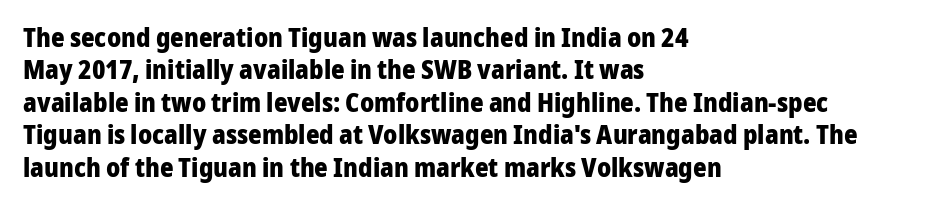
The image shows 26 px bold type, upright; set left-aligned, normal line spacing (1.25x), normal letter spacing, not underlined.
